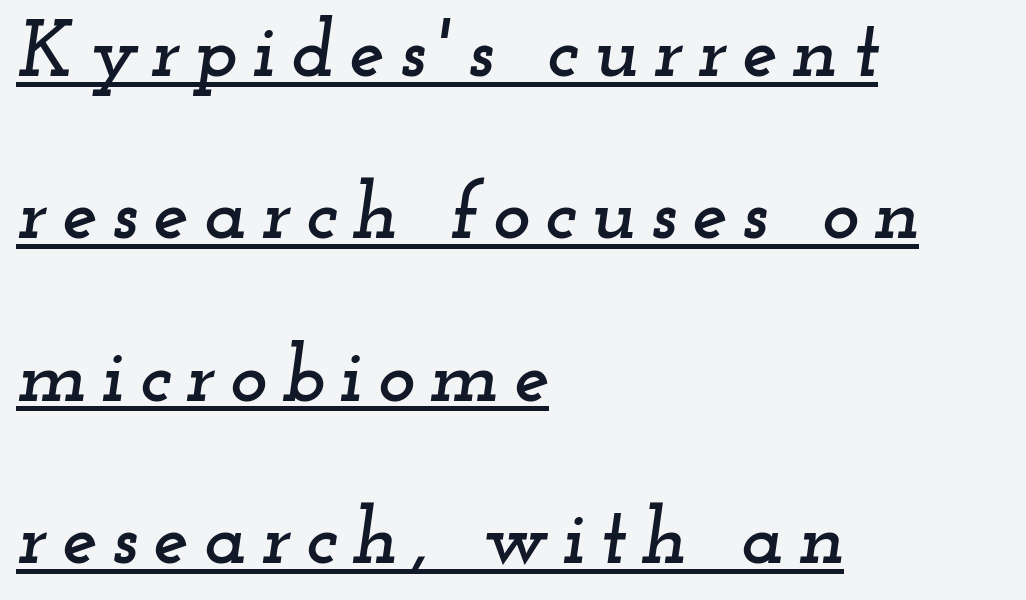
Rows of type keep a wide berth in the vertical direction. Each letter keeps its own natural width here, so spacing adapts to shape. A baseline rule has been typeset under these characters. The paragraph shown leans on its left margin.
